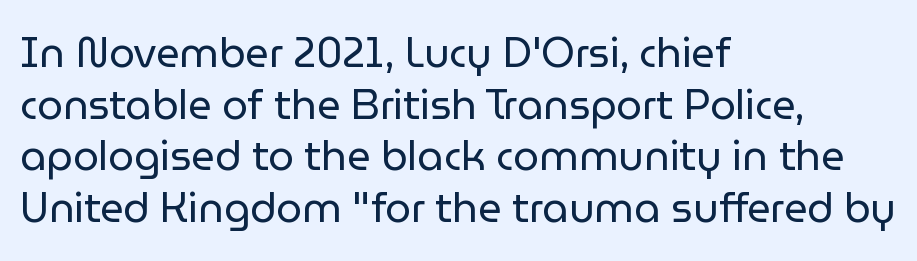
{"serif": "no", "italic": "no", "bold": "no", "weight": "regular", "width": "normal", "stroke_contrast": "low", "x_height": "medium", "monospaced": "no", "underline": "no", "align": "left", "line_spacing": "normal", "line_spacing_ratio": 1.26, "letter_spacing": "normal", "letter_spacing_em": 0.0, "glyph_px": 41}
